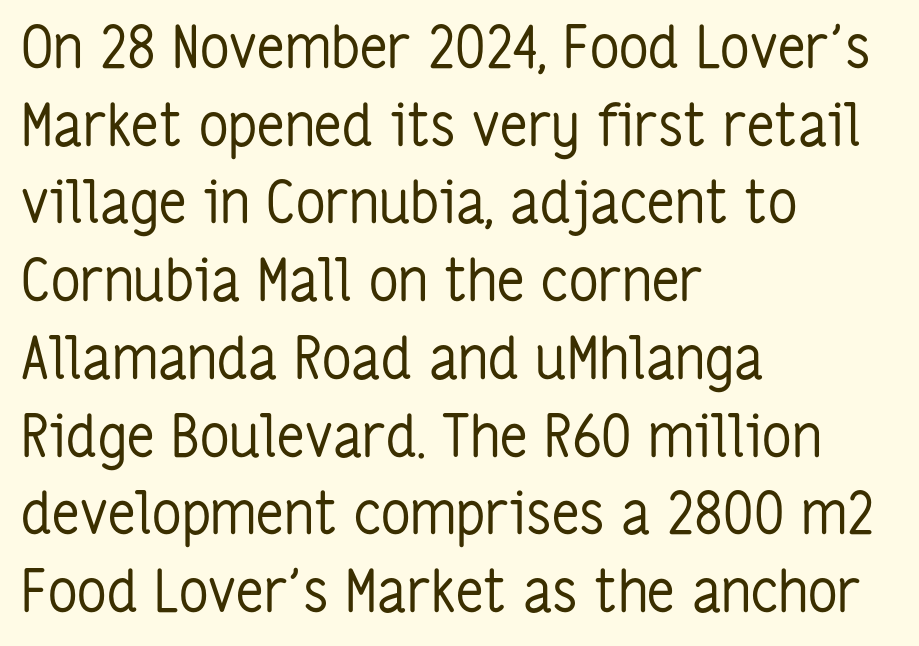
Does the type have serifs? No, each stem ends abruptly. Looks like regular typesetting: each glyph gets only the width it needs. The rendering keeps characters at their native spacing. This rendering uses left alignment, leaving the right contour irregular. This sample keeps an unexceptional amount of space between lines. No heavy texture on the line: the type isn't bold.
